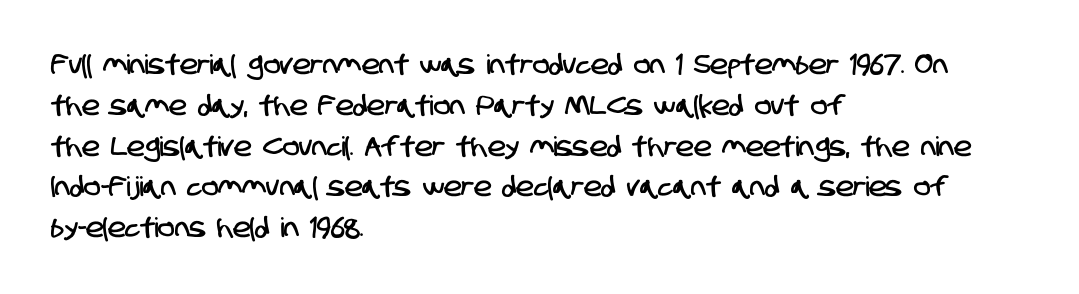
The image shows 27 px text type; set left-aligned, normal line spacing (1.51x), normal letter spacing, not underlined.
